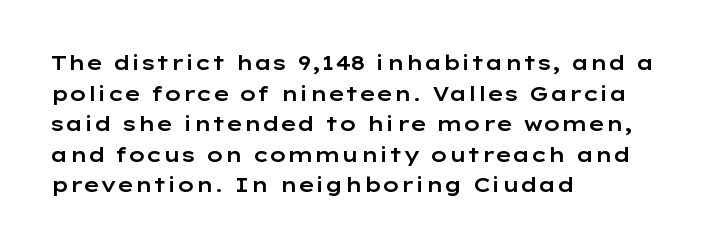
The image shows 20 px text type, upright; set left-aligned, normal line spacing (1.53x), normal letter spacing, not underlined.
